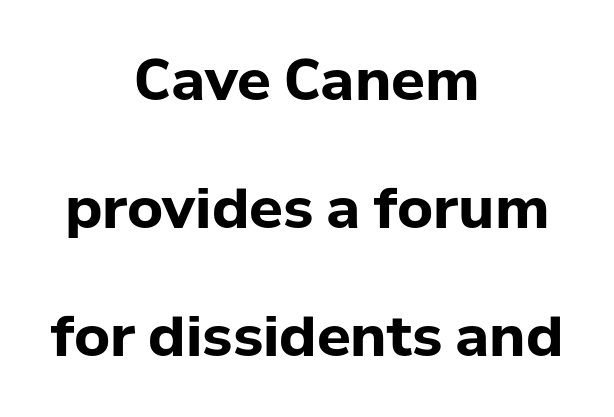
Q: Is the text bold? A: Yes.
Q: Is the text italic (slanted)? A: No, it is upright.
Q: Is the typeface a serif or a sans-serif typeface? A: Sans-serif.
Q: Is the text underlined? A: No.
Q: How is the paragraph aligned? A: Centered.
Q: Is the spacing between letters normal or unusually wide? A: Normal.
Q: Is the spacing between lines tight, normal or loose? A: Loose.
Q: Width (condensed, normal, or wide)? A: Normal.
Q: Stroke contrast? A: Low.
Q: x-height? A: Medium.
Q: Monospaced? A: No.
